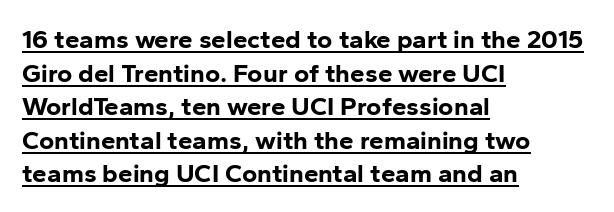
Q: Is the text bold? A: Yes.
Q: Is the text italic (slanted)? A: No, it is upright.
Q: Is the text underlined? A: Yes.
Q: How is the paragraph aligned? A: Left-aligned.
Q: Is the spacing between letters normal or unusually wide? A: Normal.
Q: Is the spacing between lines tight, normal or loose? A: Normal.
